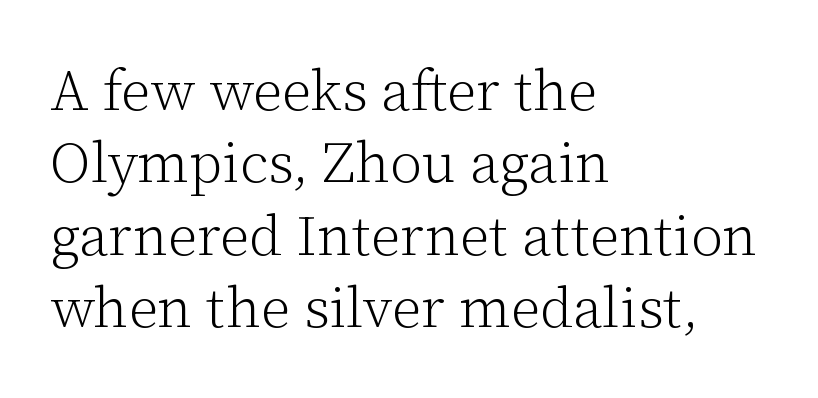
{"serif": "yes", "italic": "no", "bold": "no", "weight": "light", "width": "normal", "stroke_contrast": "low", "x_height": "medium", "monospaced": "no", "underline": "no", "align": "left", "line_spacing": "normal", "line_spacing_ratio": 1.27, "letter_spacing": "normal", "letter_spacing_em": 0.0, "glyph_px": 57}
